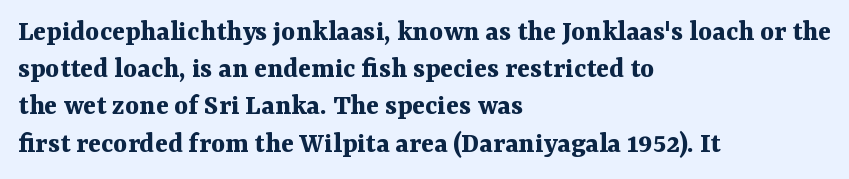
Q: Is the text bold? A: Yes.
Q: Is the text italic (slanted)? A: No, it is upright.
Q: Is the typeface a serif or a sans-serif typeface? A: Serif.
Q: Is the text underlined? A: No.
Q: How is the paragraph aligned? A: Left-aligned.
Q: Is the spacing between letters normal or unusually wide? A: Normal.
Q: Width (condensed, normal, or wide)? A: Normal.
Q: Stroke contrast? A: Medium.
Q: x-height? A: Medium.
Q: Monospaced? A: No.
